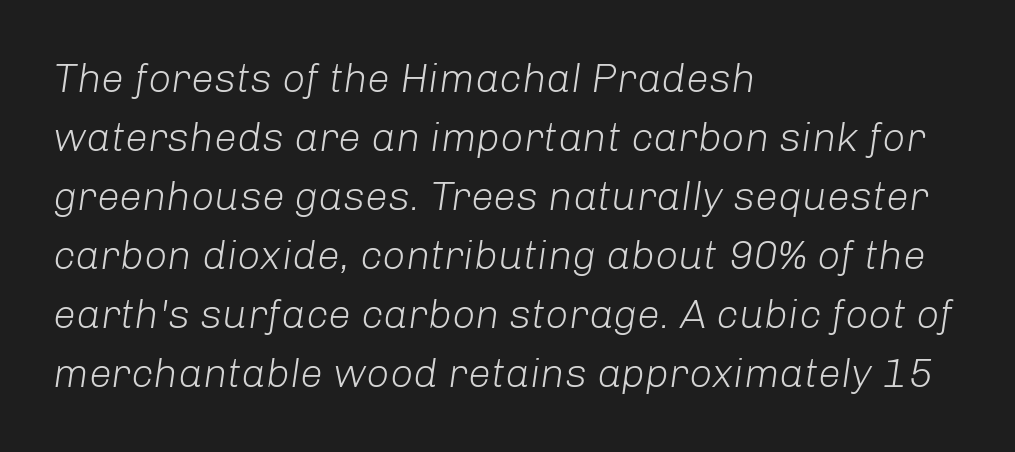
Q: Is the text bold? A: No.
Q: Is the text italic (slanted)? A: Yes, it leans right by about 8 degrees.
Q: Is the text underlined? A: No.
Q: How is the paragraph aligned? A: Left-aligned.
Q: Is the spacing between letters normal or unusually wide? A: Normal.
Q: Is the spacing between lines tight, normal or loose? A: Normal.
Q: Width (condensed, normal, or wide)? A: Normal.
Q: Stroke contrast? A: Low.
Q: x-height? A: Medium.
Q: Monospaced? A: No.
